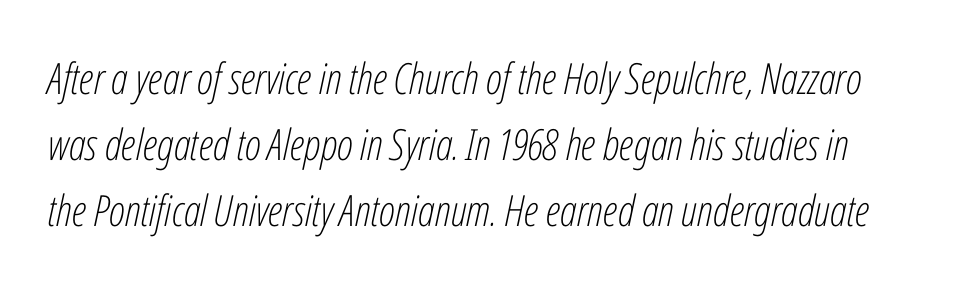
Q: Is the text bold? A: No.
Q: Is the text italic (slanted)? A: Yes, it leans right by about 12 degrees.
Q: Is the text underlined? A: No.
Q: Is the spacing between letters normal or unusually wide? A: Normal.
Q: Is the spacing between lines tight, normal or loose? A: Normal.
Q: Width (condensed, normal, or wide)? A: Condensed.
Q: Stroke contrast? A: Low.
Q: x-height? A: Medium.
Q: Monospaced? A: No.
